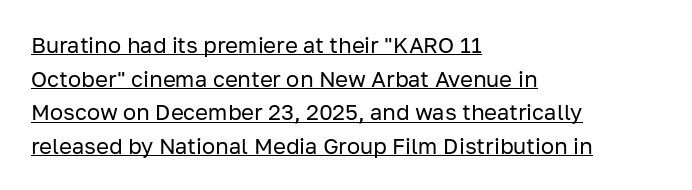
{"italic": "no", "bold": "no", "underline": "yes", "align": "left", "line_spacing": "normal", "line_spacing_ratio": 1.53, "letter_spacing": "normal", "letter_spacing_em": 0.0, "glyph_px": 22}
